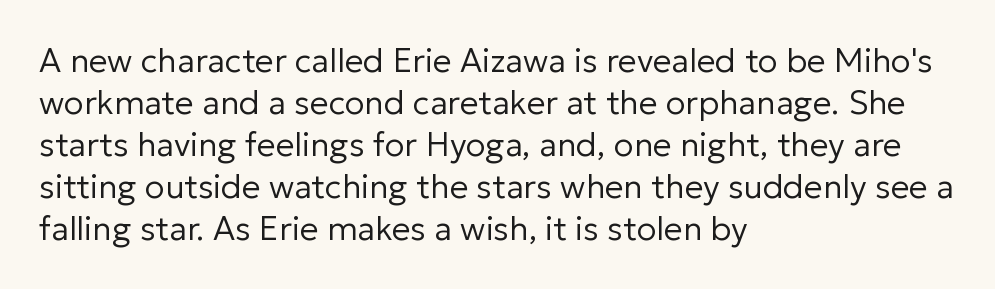
Is the letter spacing exaggerated? No — it looks like the ordinary default. A clean baseline with only descenders dipping below it. The face used here is a sans, in the tradition of grotesques and geometrics. Caption: face not bold, strokes unweighted. This sample is left-justified, so line endings fall wherever the words run out. Notice how descenders clear the ascenders below comfortably — that's standard leading.
